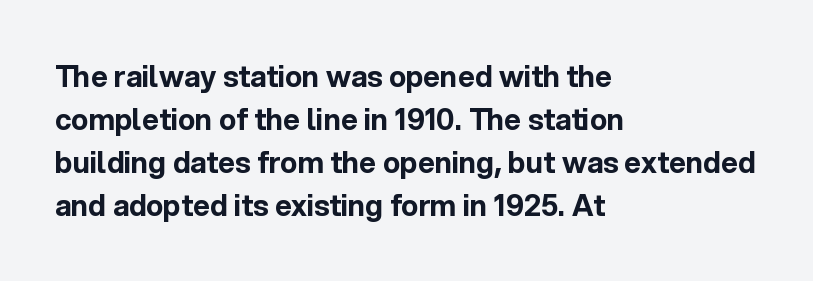
{"serif": "no", "italic": "no", "bold": "yes", "weight": "bold", "width": "normal", "x_height": "medium", "monospaced": "no", "underline": "no", "align": "left", "line_spacing": "normal", "line_spacing_ratio": 1.48, "letter_spacing": "normal", "letter_spacing_em": 0.0, "glyph_px": 29}
